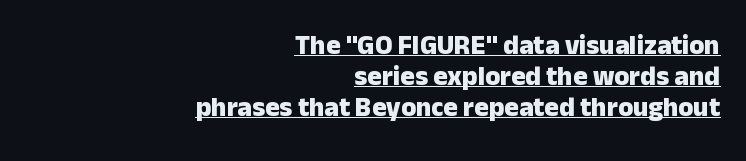
The image shows 27 px bold type, upright; set right-aligned, tight line spacing (1.14x), normal letter spacing, underlined.
